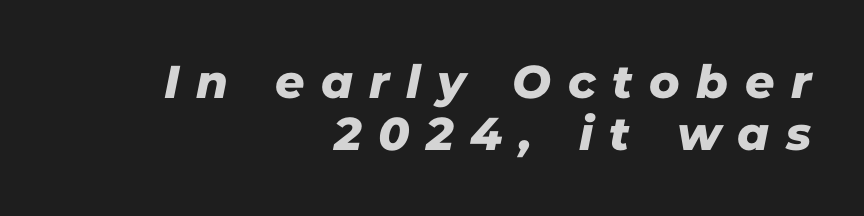
Q: Is the typeface a serif or a sans-serif typeface? A: Sans-serif.
Q: Is the text underlined? A: No.
Q: How is the paragraph aligned? A: Right-aligned.
Q: Is the spacing between letters normal or unusually wide? A: Unusually wide.
Q: Is the spacing between lines tight, normal or loose? A: Tight.
Q: Width (condensed, normal, or wide)? A: Normal.
Q: Stroke contrast? A: Low.
Q: x-height? A: Medium.
Q: Monospaced? A: No.
